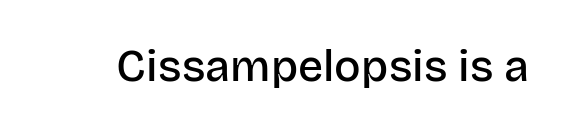
Q: Is the text bold? A: Semi-bold.
Q: Is the text italic (slanted)? A: No, it is upright.
Q: Is the typeface a serif or a sans-serif typeface? A: Sans-serif.
Q: Is the text underlined? A: No.
Q: Is the spacing between letters normal or unusually wide? A: Normal.
Q: Width (condensed, normal, or wide)? A: Normal.
Q: Stroke contrast? A: Low.
Q: x-height? A: Large.
Q: Monospaced? A: No.
